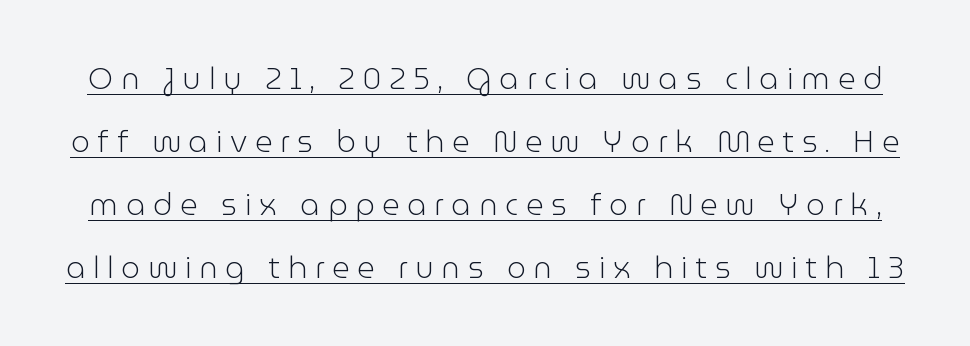
{"serif": "no", "italic": "no", "bold": "no", "weight": "light", "width": "normal", "stroke_contrast": "low", "x_height": "medium", "monospaced": "no", "underline": "yes", "line_spacing": "loose", "line_spacing_ratio": 2.1, "letter_spacing": "wide", "letter_spacing_em": 0.26, "glyph_px": 30}
